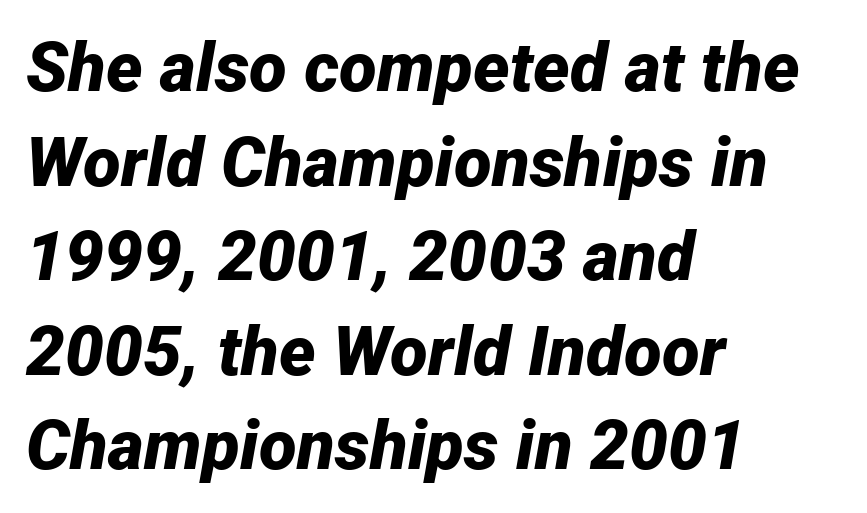
Glance below the letters and you will spot only blank space. Think of a printed novel: that variable character pitch is what you see here. A dark, heavy texture on the line: the type is bold. Line spacing here is normal. In terms of posture, this sample is oblique.
